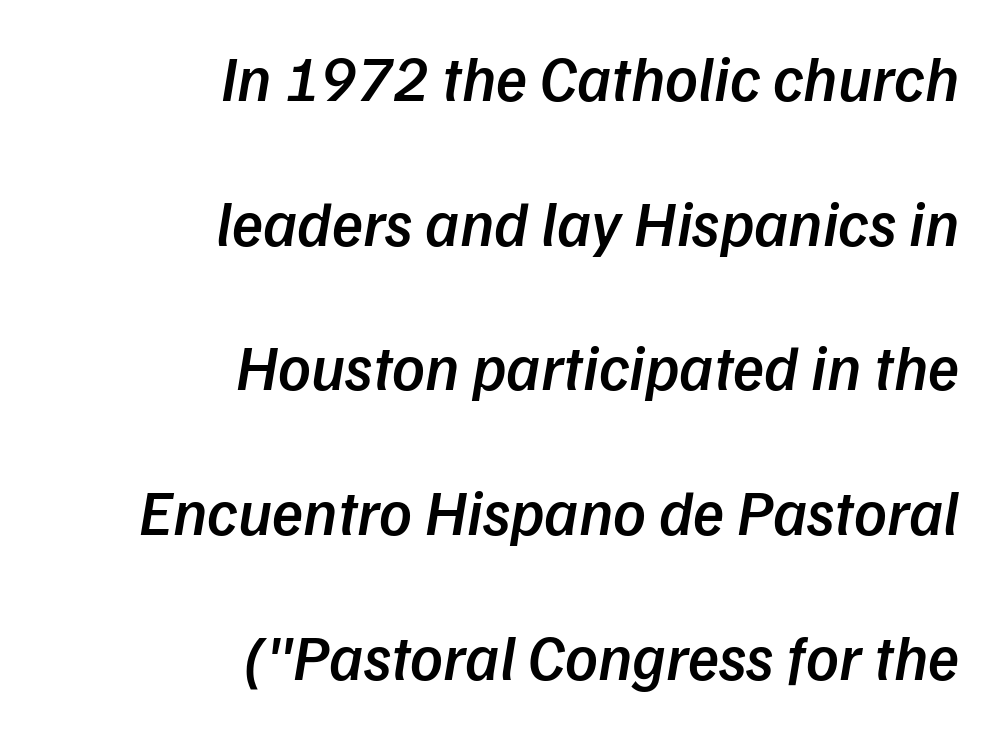
Bare-footed words on every line. Italic: yes, the glyphs are oblique. All the whitespace from short lines collects on the left. Nothing unusual about the tracking: characters are spaced as the font intends. The space between consecutive lines is lavish.
